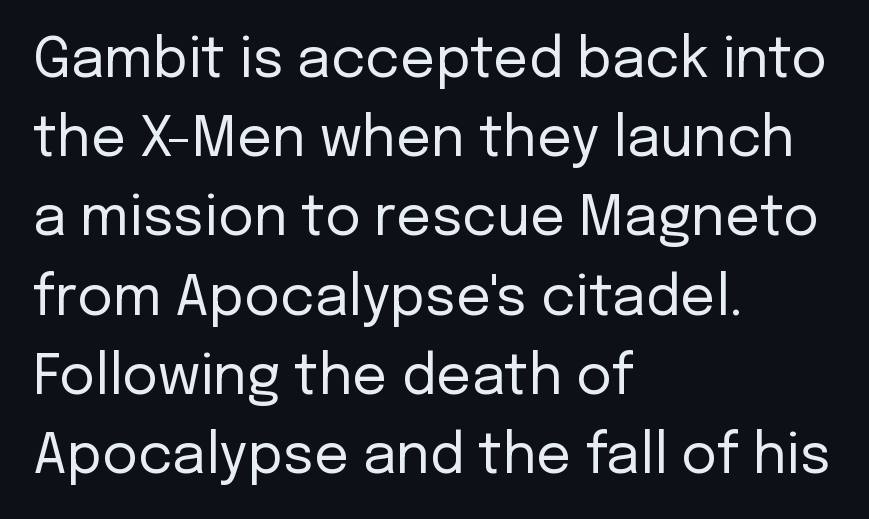
{"serif": "no", "italic": "no", "bold": "no", "weight": "regular", "width": "normal", "stroke_contrast": "low", "x_height": "medium", "monospaced": "no", "underline": "no", "align": "left", "line_spacing": "normal", "line_spacing_ratio": 1.44, "letter_spacing": "normal", "letter_spacing_em": 0.0, "glyph_px": 55}
